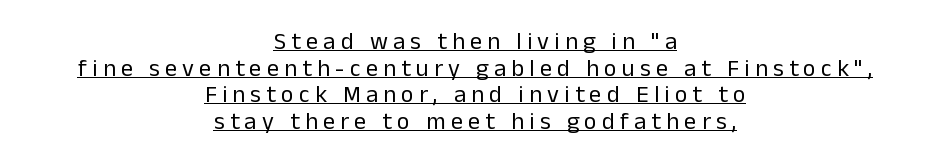
{"italic": "no", "bold": "no", "underline": "yes", "align": "center", "line_spacing": "tight", "line_spacing_ratio": 1.11, "letter_spacing": "wide", "letter_spacing_em": 0.22, "glyph_px": 24}
